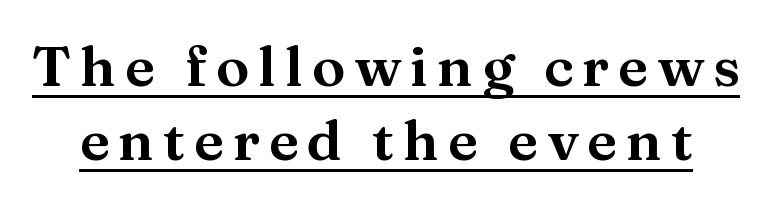
Descenders here cross a horizontal rule under the line. Proportional: the letters do not fall into vertical columns. Honestly, the row spacing looks completely unremarkable. Ordinary non-slanted type is in use. A typesetter would label this face a serif.
